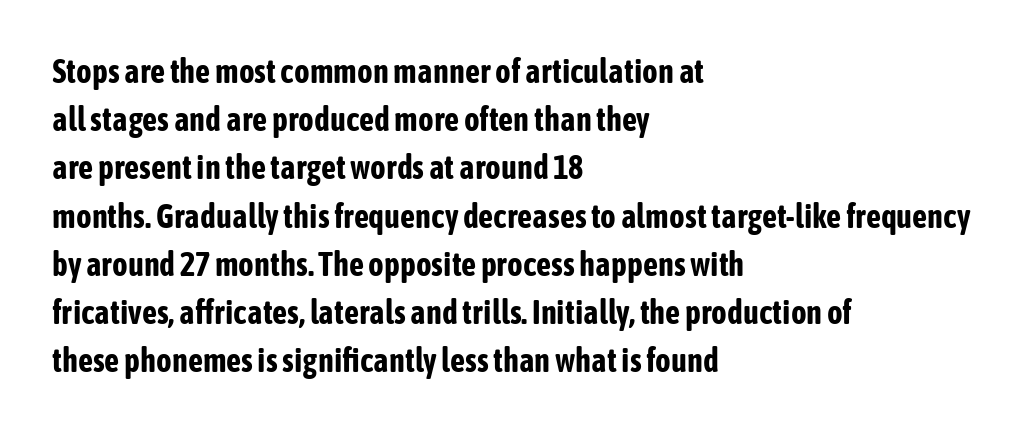
Examine the stroke ends and you'll find no serifs. Lines of text with bare space underneath. Think of a printed novel: that variable character pitch is what you see here. Heft: maximum for text — a bold. No extra tracking has been applied to these lines. Does the leading feel generous? No, just average.
